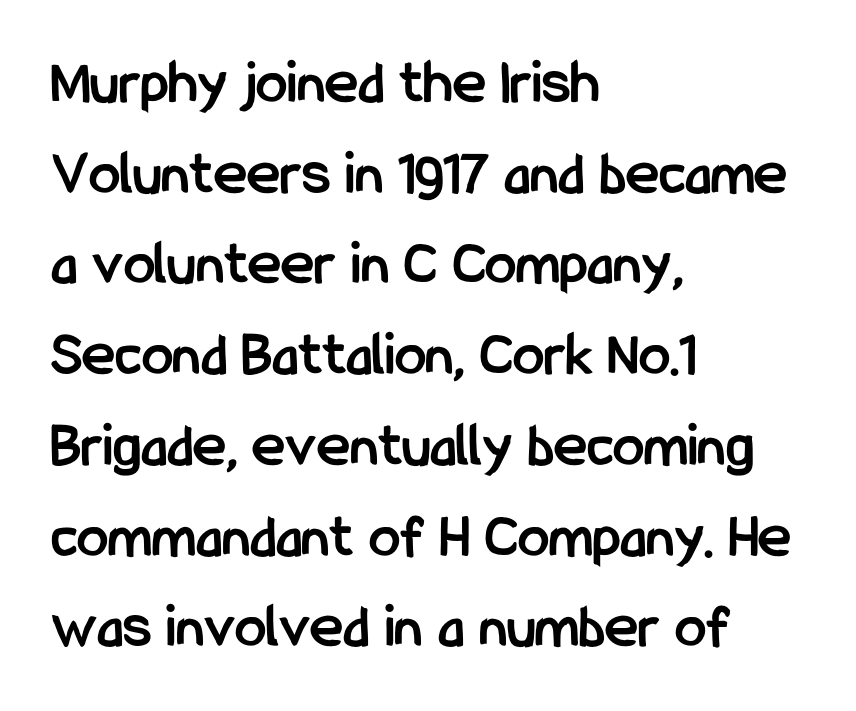
Is this a fixed-width face? No — the glyphs have proportional, varying widths. Compared with a centered layout, this one pins lines to the left instead. The space between consecutive lines is moderate. This sample uses plain, unmodified letter spacing.
